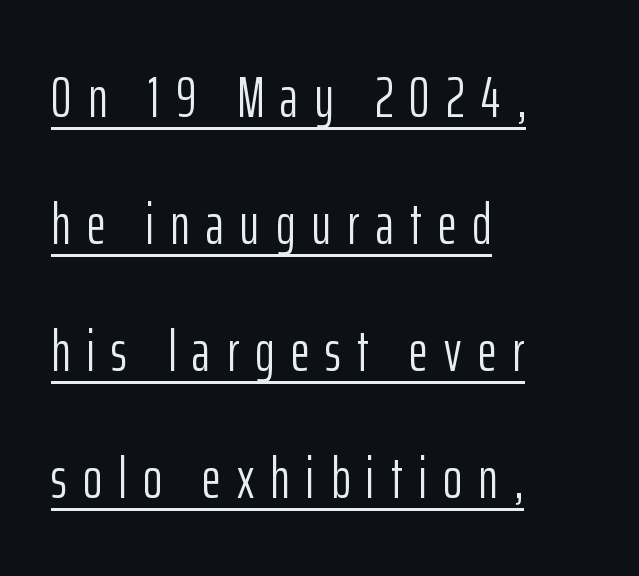
A continuous stroke trails under the words, as in a hyperlink. Leading: increased. The tracking jumps out immediately: characters are airy and widely separated. Think of a printed novel: that variable character pitch is what you see here. Are there feet on the stems? There aren't — it's a sans.
